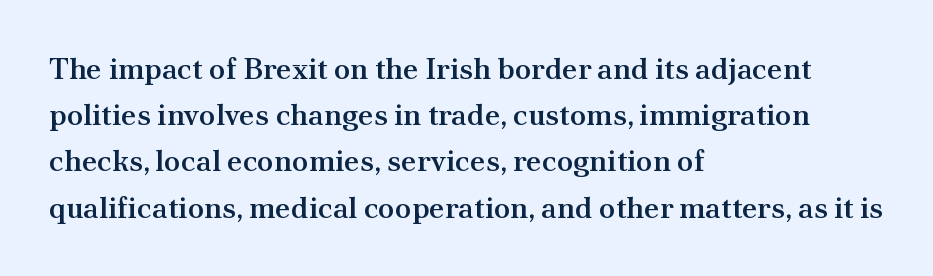
{"serif": "yes", "italic": "no", "bold": "semi", "weight": "semibold", "width": "normal", "stroke_contrast": "medium", "x_height": "small", "monospaced": "no", "underline": "no", "align": "left", "line_spacing": "normal", "line_spacing_ratio": 1.54, "letter_spacing": "normal", "letter_spacing_em": 0.0, "glyph_px": 30}
